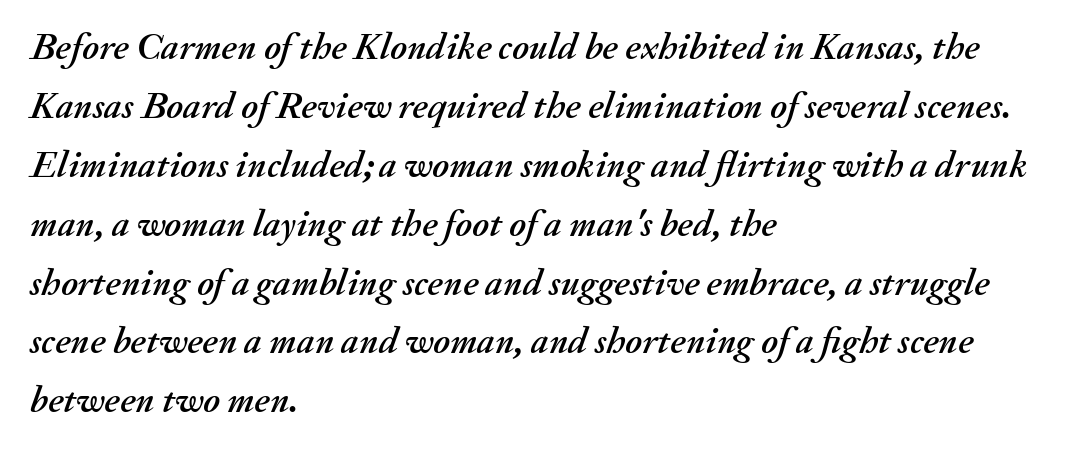
You could not count columns in this text — the font is proportionally spaced. Reading down the column, the eye jumps a familiar distance to each next line. The glyphs are unaccompanied by any horizontal stroke below them. The passage shown has conventional tracking throughout.
